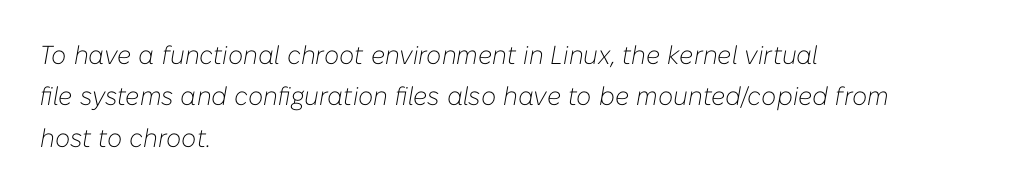
{"italic": "yes", "lean": "right", "slant_degrees": 10, "bold": "no", "underline": "no", "align": "left", "line_spacing": "normal", "line_spacing_ratio": 1.59, "letter_spacing": "normal", "letter_spacing_em": 0.0, "glyph_px": 26}
